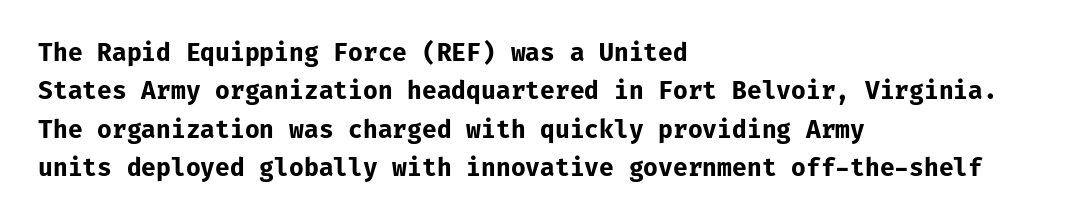
{"italic": "no", "bold": "yes", "underline": "no", "align": "left", "line_spacing": "normal", "line_spacing_ratio": 1.6, "letter_spacing": "normal", "letter_spacing_em": 0.0, "glyph_px": 24}
